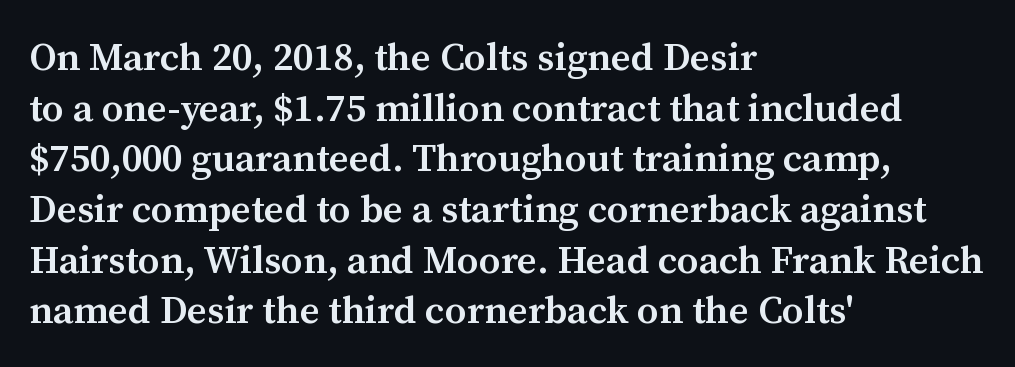
The image shows 39 px semibold serif type, upright; set left-aligned, normal line spacing (1.3x), normal letter spacing, not underlined; medium stroke contrast and a medium x-height.
